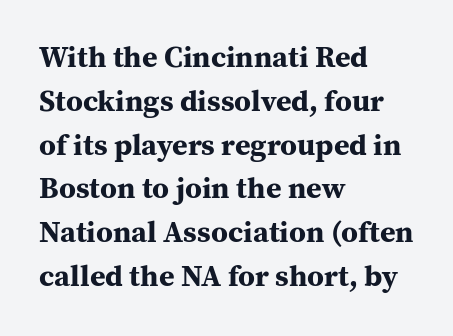
{"serif": "yes", "italic": "no", "bold": "yes", "weight": "bold", "width": "normal", "stroke_contrast": "medium", "x_height": "medium", "monospaced": "no", "underline": "no", "align": "left", "line_spacing": "normal", "line_spacing_ratio": 1.46, "letter_spacing": "normal", "letter_spacing_em": 0.0, "glyph_px": 30}
